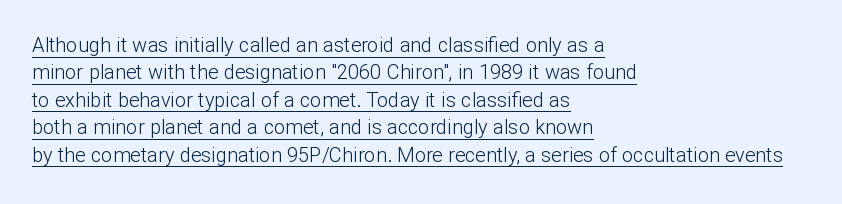
{"italic": "no", "bold": "no", "underline": "yes", "align": "left", "line_spacing": "normal", "line_spacing_ratio": 1.37, "letter_spacing": "normal", "letter_spacing_em": 0.0, "glyph_px": 20}
